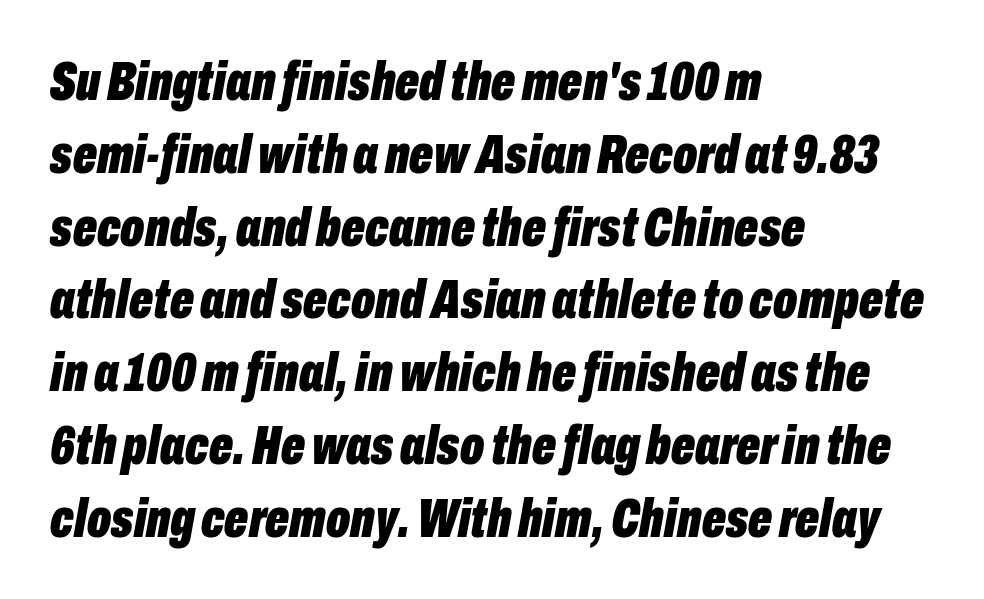
{"italic": "yes", "lean": "right", "slant_degrees": 10, "bold": "yes", "weight": "bold", "width": "condensed", "stroke_contrast": "low", "x_height": "medium", "monospaced": "no", "underline": "no", "align": "left", "line_spacing": "normal", "line_spacing_ratio": 1.3, "letter_spacing": "normal", "letter_spacing_em": 0.0, "glyph_px": 56}
